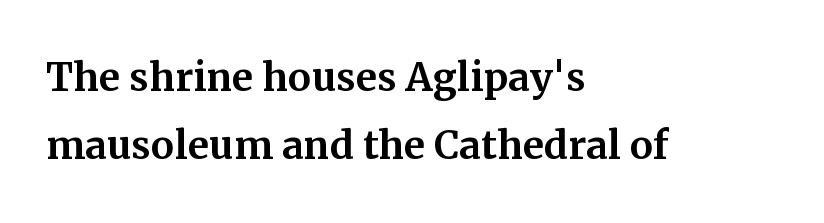
{"serif": "yes", "italic": "no", "width": "normal", "stroke_contrast": "medium", "x_height": "medium", "monospaced": "no", "underline": "no", "align": "left", "line_spacing": "normal", "line_spacing_ratio": 1.3, "letter_spacing": "normal", "letter_spacing_em": 0.0, "glyph_px": 52}
